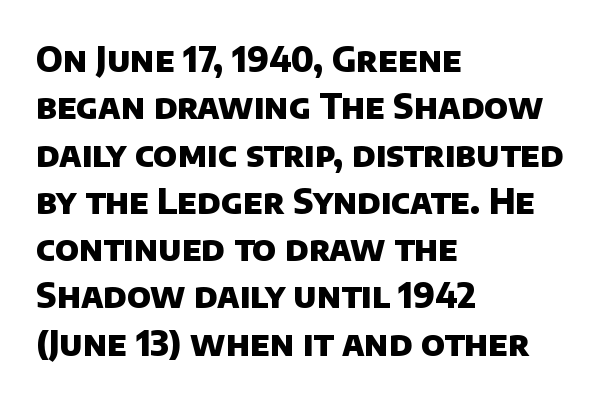
The typesetting leans heavy: a genuine bold. Does extra space separate the letters? No, they use regular spacing. The baseline area is clear. These lines are set flush left with a ragged right edge.
